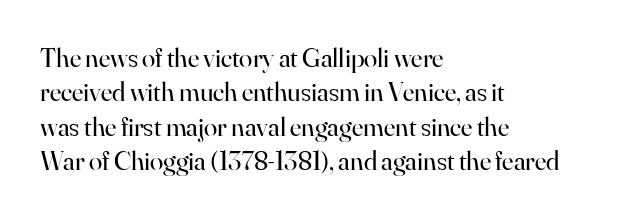
Q: Is the text bold? A: No.
Q: Is the text italic (slanted)? A: No, it is upright.
Q: Is the text underlined? A: No.
Q: How is the paragraph aligned? A: Left-aligned.
Q: Is the spacing between letters normal or unusually wide? A: Normal.
Q: Is the spacing between lines tight, normal or loose? A: Normal.
